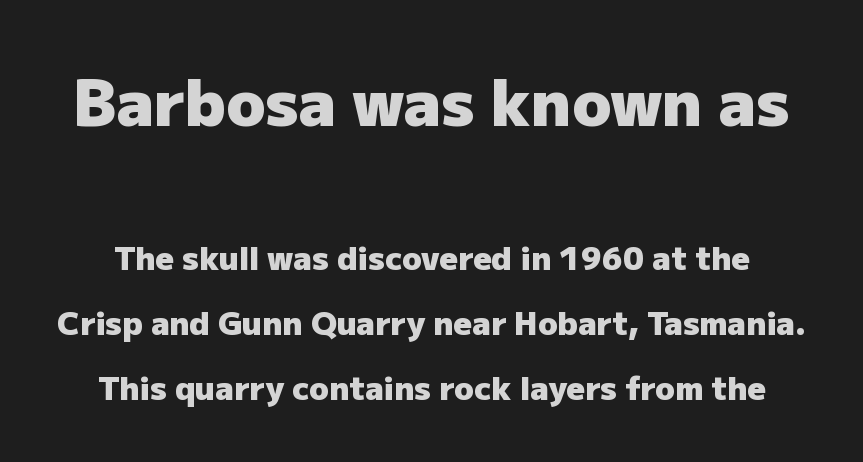
The font's upright variant was chosen for this text. The rendering uses a large line-height, opening up the rows. Type style note: lacks serifs. What weight is shown? A full bold with thick strokes. These two chunks differ in scale, with the top chunk taking the larger measure. Each word holds together tightly as a unit, with standard inter-letter gaps.
